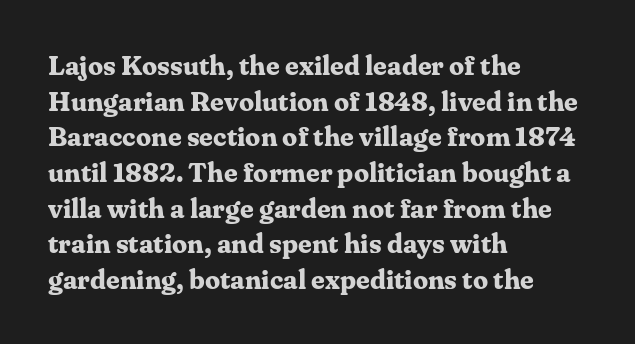
Q: Is the text bold? A: Yes.
Q: Is the text italic (slanted)? A: No, it is upright.
Q: Is the text underlined? A: No.
Q: How is the paragraph aligned? A: Left-aligned.
Q: Is the spacing between letters normal or unusually wide? A: Normal.
Q: Is the spacing between lines tight, normal or loose? A: Normal.
